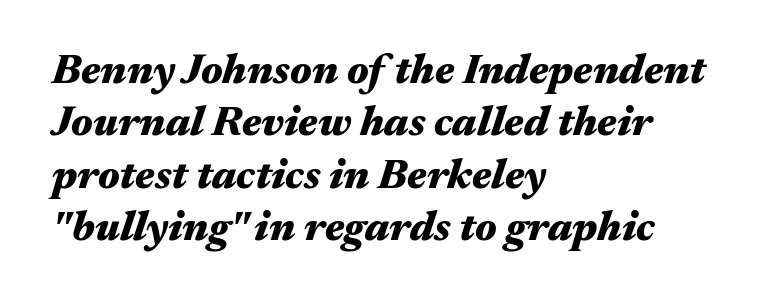
The leading is moderate, giving the passage an even texture. Descenders hang freely into open space. Each word holds together tightly as a unit, with standard inter-letter gaps. Character widths vary here, with narrow letters taking less room than wide ones. Alignment: flush left. The typography opts for an oblique posture over an upright one.
